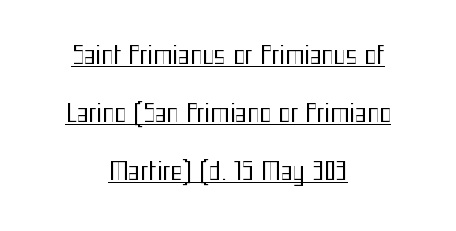
You can tell it's not italic because the verticals are truly vertical. Quick note: interline space is abundant. Leftover space on each line is divided equally before and after the words. This reads as an unemphasized weight, regular at the heaviest. Underlined type.
